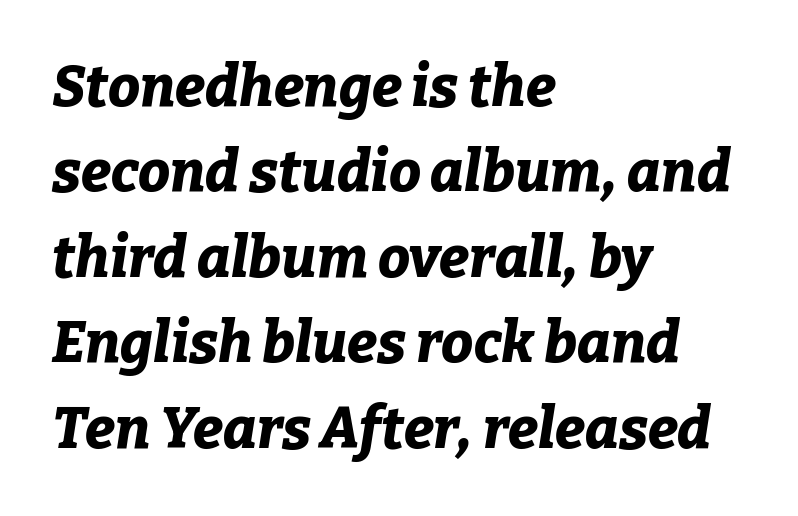
The image shows 57 px bold type, italic (leaning right); set left-aligned, normal line spacing (1.5x), normal letter spacing, not underlined; low stroke contrast and a medium x-height.
